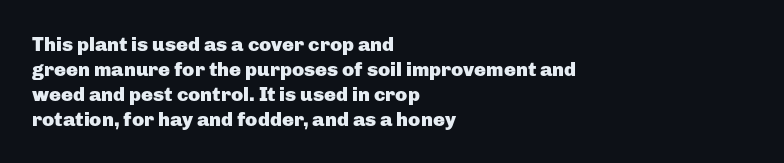
The baseline area is clear. Ordinary non-slanted type is in use. Look at the tracking — it's just the regular setting, nothing added. These lines carry a lot of weight — the face is fully bold.
